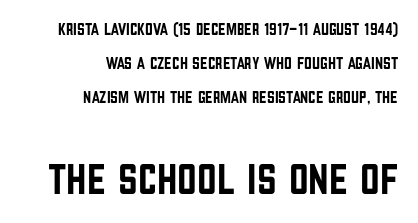
Q: Is the text italic (slanted)? A: No, it is upright.
Q: Is the typeface a serif or a sans-serif typeface? A: Sans-serif.
Q: Is the text underlined? A: No.
Q: How is the paragraph aligned? A: Right-aligned.
Q: Is the spacing between letters normal or unusually wide? A: Normal.
Q: Is the spacing between lines tight, normal or loose? A: Loose.
Q: Which block of text is set in a larger size, the first (top) or the second (bottom)? A: The second (bottom) one.
Q: Width (condensed, normal, or wide)? A: Condensed.
Q: Stroke contrast? A: Low.
Q: x-height? A: Large.
Q: Monospaced? A: No.
